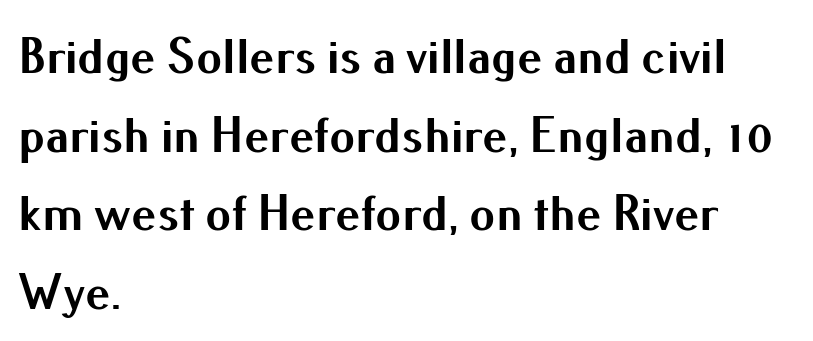
Q: Is the text bold? A: Yes.
Q: Is the text italic (slanted)? A: No, it is upright.
Q: Is the typeface a serif or a sans-serif typeface? A: Sans-serif.
Q: Is the text underlined? A: No.
Q: How is the paragraph aligned? A: Left-aligned.
Q: Is the spacing between letters normal or unusually wide? A: Normal.
Q: Is the spacing between lines tight, normal or loose? A: Normal.
Q: Width (condensed, normal, or wide)? A: Normal.
Q: Stroke contrast? A: Medium.
Q: x-height? A: Small.
Q: Monospaced? A: No.
